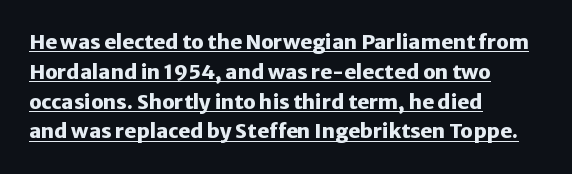
The image shows 20 px bold type, upright; set left-aligned, normal line spacing (1.49x), normal letter spacing, underlined.
